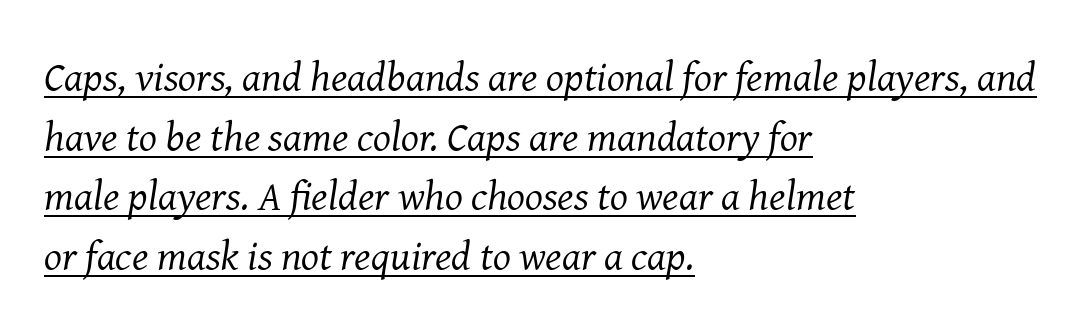
Q: Is the text bold? A: No.
Q: Is the text italic (slanted)? A: Yes, it leans right by about 8 degrees.
Q: Is the typeface a serif or a sans-serif typeface? A: Serif.
Q: Is the text underlined? A: Yes.
Q: How is the paragraph aligned? A: Left-aligned.
Q: Is the spacing between letters normal or unusually wide? A: Normal.
Q: Is the spacing between lines tight, normal or loose? A: Normal.
Q: Width (condensed, normal, or wide)? A: Normal.
Q: Stroke contrast? A: Medium.
Q: x-height? A: Medium.
Q: Monospaced? A: No.
